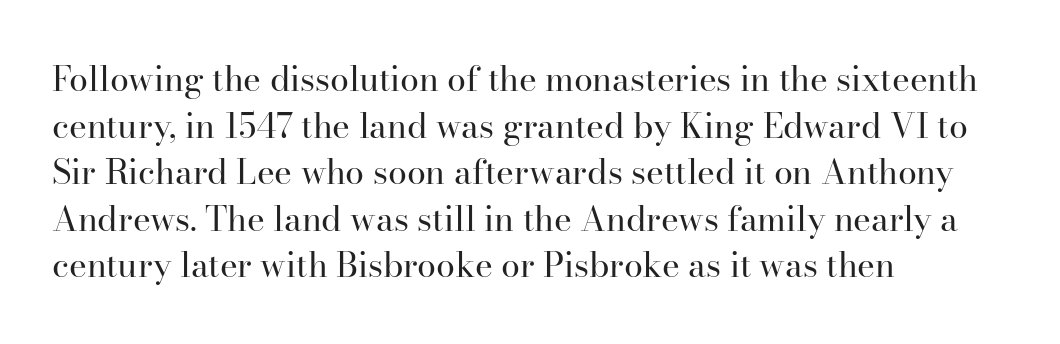
{"serif": "yes", "italic": "no", "bold": "no", "weight": "regular", "width": "normal", "stroke_contrast": "high", "x_height": "small", "monospaced": "no", "underline": "no", "align": "left", "line_spacing": "normal", "line_spacing_ratio": 1.37, "letter_spacing": "normal", "letter_spacing_em": 0.0, "glyph_px": 34}
